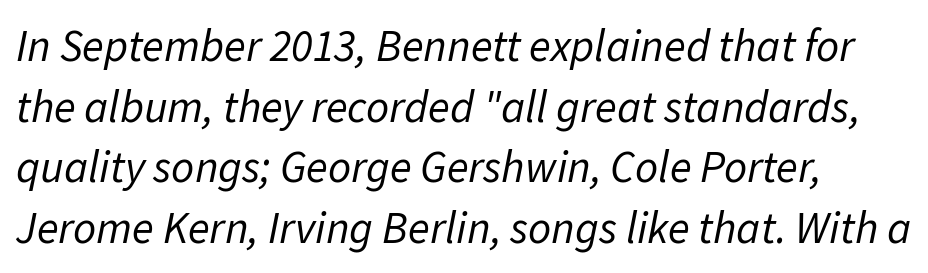
{"italic": "yes", "lean": "right", "slant_degrees": 11, "bold": "no", "weight": "regular", "width": "normal", "stroke_contrast": "low", "x_height": "medium", "monospaced": "no", "underline": "no", "align": "left", "line_spacing": "normal", "line_spacing_ratio": 1.35, "letter_spacing": "normal", "letter_spacing_em": 0.0, "glyph_px": 45}
